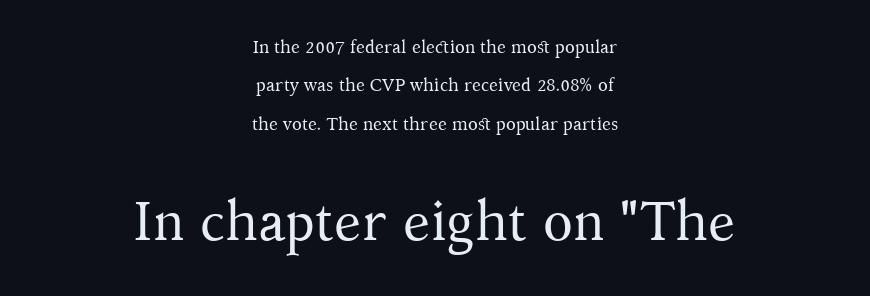
The image shows 55 px regular-weight serif type, upright; set centered, loose line spacing (2.13x), normal letter spacing, not underlined; the second (bottom) block is 3.06x larger; medium stroke contrast and a medium x-height.
